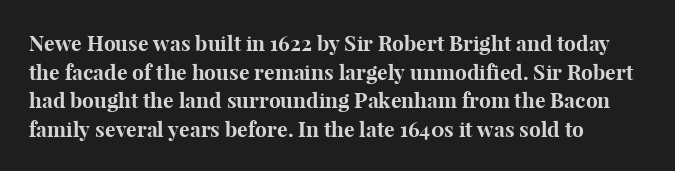
{"italic": "no", "bold": "yes", "underline": "no", "align": "left", "line_spacing": "normal", "line_spacing_ratio": 1.36, "letter_spacing": "normal", "letter_spacing_em": 0.0, "glyph_px": 21}
